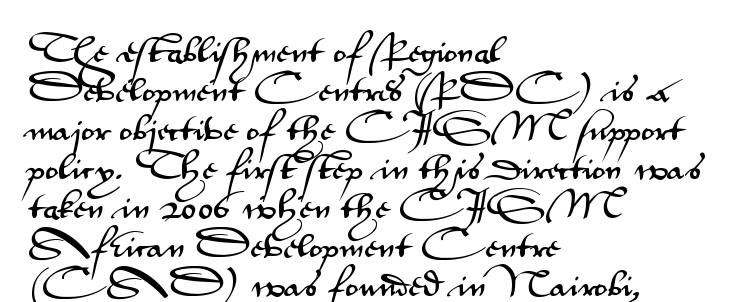
{"serif": "no", "width": "wide", "stroke_contrast": "medium", "x_height": "small", "monospaced": "no", "underline": "no", "align": "left", "line_spacing": "normal", "line_spacing_ratio": 1.39, "letter_spacing": "normal", "letter_spacing_em": 0.0, "glyph_px": 28}
